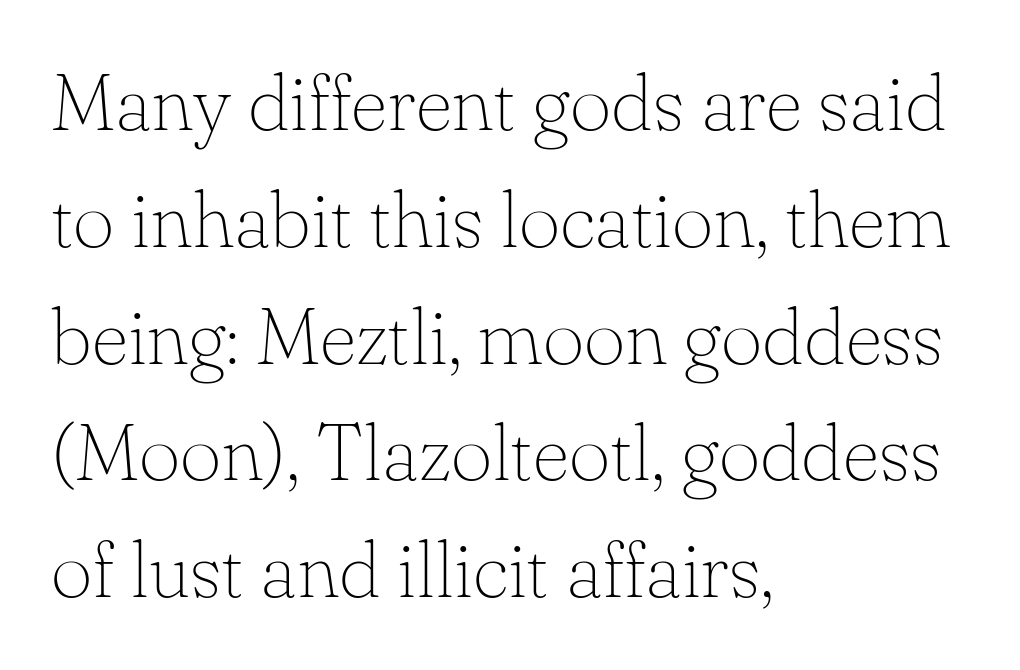
{"serif": "yes", "italic": "no", "bold": "no", "weight": "thin", "width": "normal", "stroke_contrast": "low", "x_height": "small", "monospaced": "no", "underline": "no", "align": "left", "line_spacing": "normal", "line_spacing_ratio": 1.46, "letter_spacing": "normal", "letter_spacing_em": 0.0, "glyph_px": 80}
